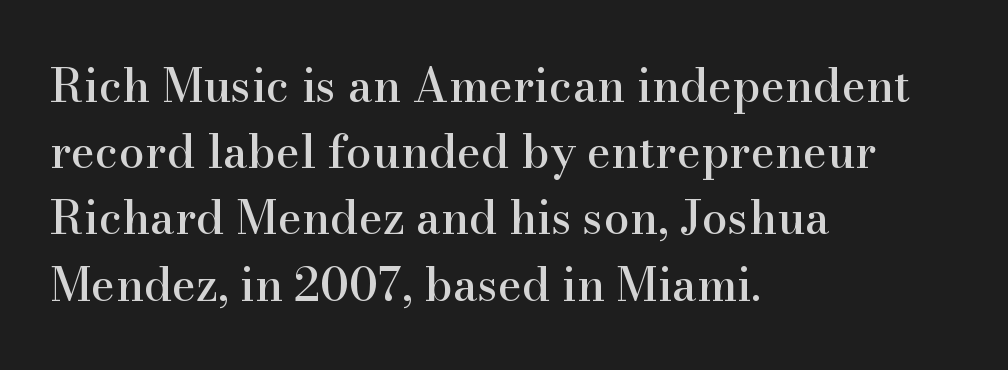
The rows are spaced the way most documents space them. The rendering shows small feet on the letterforms — a serif design. It's the straight-up-and-down kind of type. These lines are set flush left with a ragged right edge.
